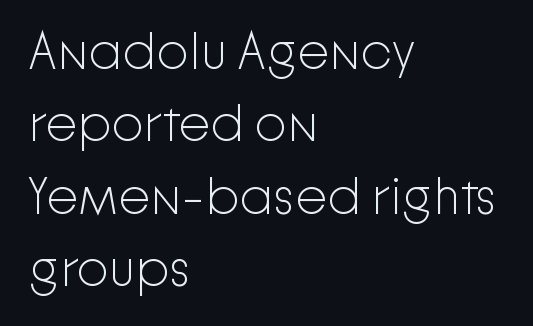
Q: Is the text bold? A: No.
Q: Is the text italic (slanted)? A: No, it is upright.
Q: Is the typeface a serif or a sans-serif typeface? A: Sans-serif.
Q: Is the text underlined? A: No.
Q: How is the paragraph aligned? A: Left-aligned.
Q: Is the spacing between letters normal or unusually wide? A: Normal.
Q: Is the spacing between lines tight, normal or loose? A: Normal.
Q: Width (condensed, normal, or wide)? A: Normal.
Q: Stroke contrast? A: Low.
Q: x-height? A: Medium.
Q: Monospaced? A: No.
